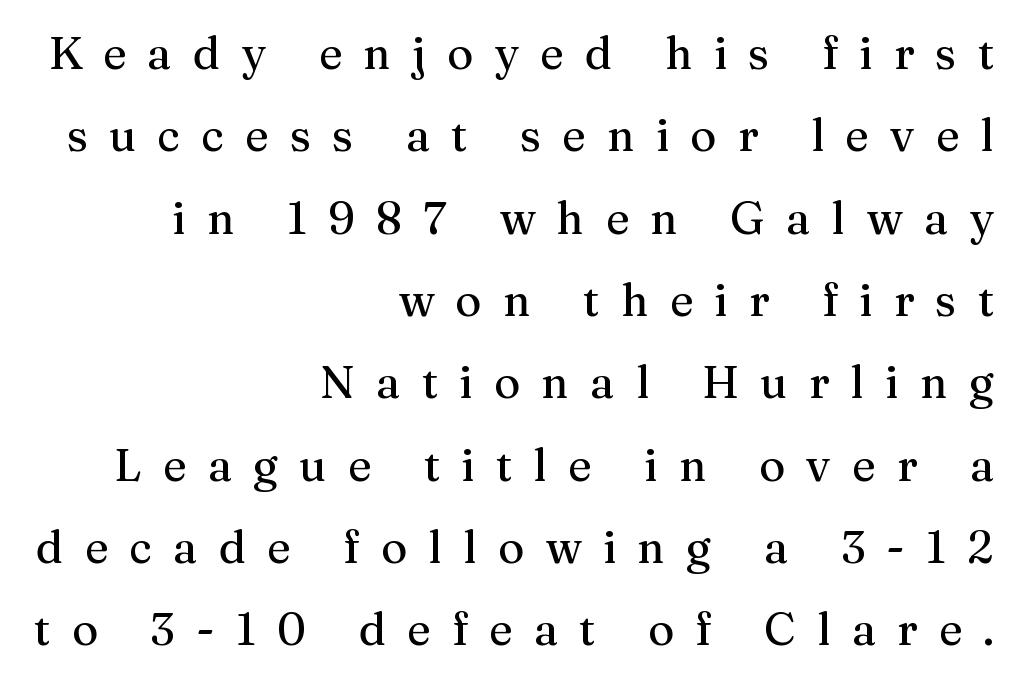
{"serif": "yes", "italic": "no", "width": "normal", "stroke_contrast": "medium", "x_height": "medium", "monospaced": "no", "underline": "no", "align": "right", "line_spacing_ratio": 1.83, "letter_spacing": "wide", "letter_spacing_em": 0.47, "glyph_px": 45}
